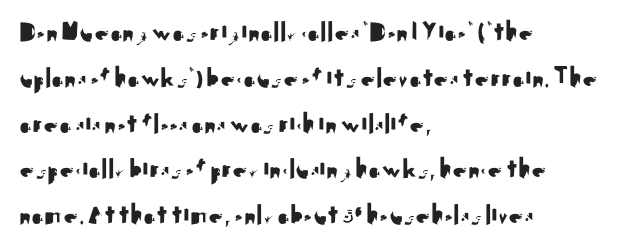
{"serif": "no", "italic": "no", "width": "normal", "stroke_contrast": "medium", "x_height": "small", "monospaced": "no", "underline": "no", "align": "left", "line_spacing": "normal", "line_spacing_ratio": 1.58, "letter_spacing": "normal", "letter_spacing_em": 0.0, "glyph_px": 29}
